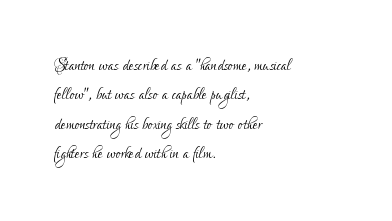
Caption: face not bold, strokes unweighted. Whoever set this chose a conventional vertical rhythm. This sample uses plain, unmodified letter spacing. Rule under the text: the space is simply empty.
